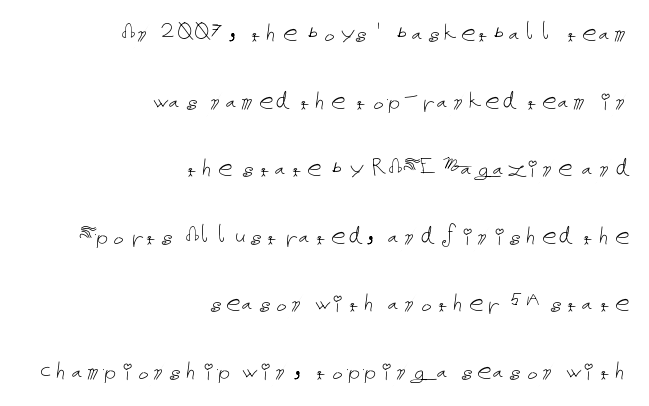
{"italic": "no", "bold": "no", "weight": "thin", "width": "normal", "stroke_contrast": "low", "x_height": "medium", "underline": "no", "align": "right", "line_spacing": "loose", "line_spacing_ratio": 2.33, "letter_spacing": "normal", "letter_spacing_em": 0.0, "glyph_px": 29}
